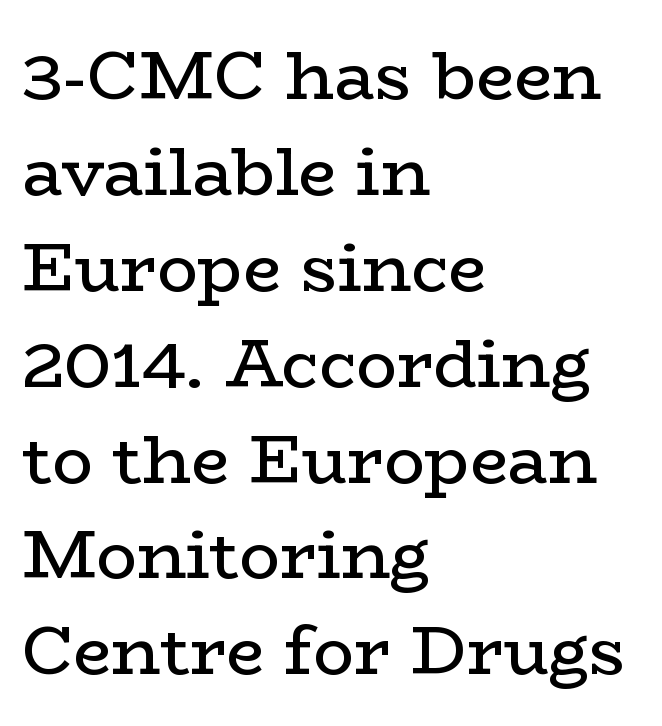
The image shows 68 px regular-weight, wide serif type, upright; set left-aligned, normal line spacing (1.41x), normal letter spacing, not underlined; low stroke contrast and a medium x-height.
